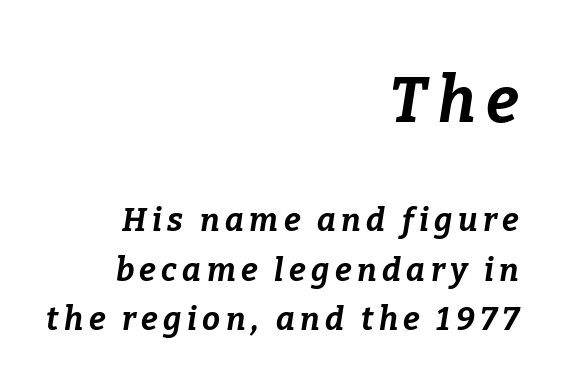
Q: Is the text bold? A: Yes.
Q: Is the text italic (slanted)? A: Yes, it leans right by about 9 degrees.
Q: Is the text underlined? A: No.
Q: How is the paragraph aligned? A: Right-aligned.
Q: Is the spacing between lines tight, normal or loose? A: Normal.
Q: Which block of text is set in a larger size, the first (top) or the second (bottom)? A: The first (top) one.
Q: Width (condensed, normal, or wide)? A: Normal.
Q: Stroke contrast? A: Low.
Q: x-height? A: Medium.
Q: Monospaced? A: No.
